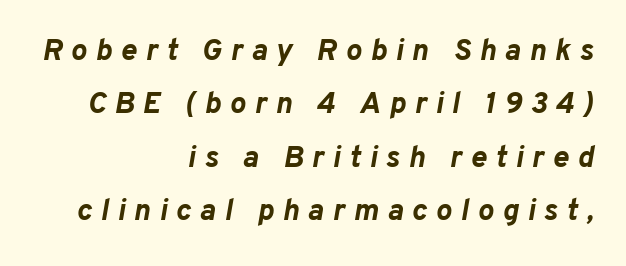
{"italic": "yes", "lean": "right", "slant_degrees": 10, "bold": "yes", "weight": "bold", "width": "normal", "stroke_contrast": "low", "x_height": "medium", "monospaced": "no", "underline": "no", "align": "right", "line_spacing_ratio": 1.78, "letter_spacing": "wide", "letter_spacing_em": 0.29, "glyph_px": 30}
